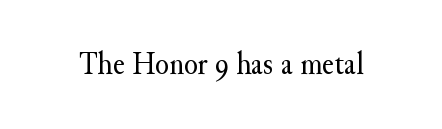
Between one letter and the next there's only the usual sliver of space. Little horizontal feet cap the strokes, marking this as serif type. The strokes carry an ordinary text weight at most. Style check: upright. The zone under the glyphs is completely vacant.
